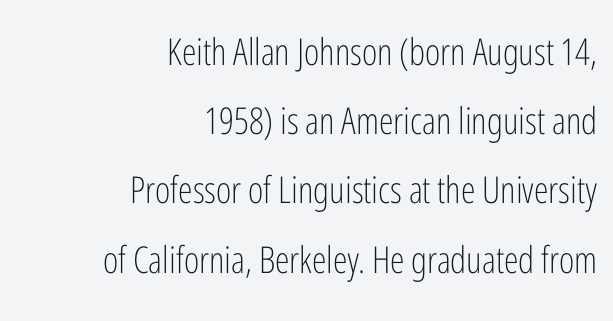
Line ends are locked; line starts wander. Underlining? Definitely not there. Caption: standard tracking, unaltered. The type family on display is of the sans-serif kind.
